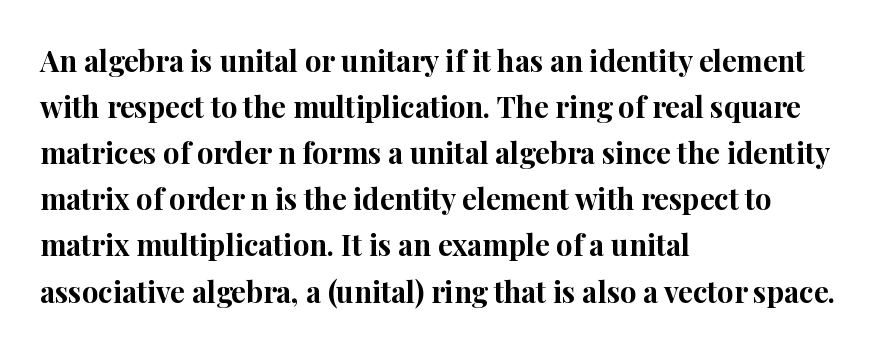
The tracking reads as untouched default to a designer's eye. The letters carry serifs — small finishing strokes at the ends of their stems. The foot of each line stays bare and open. The block of text has a typical density, with ordinary space between rows. The letters are bold, with thick, heavy strokes.
